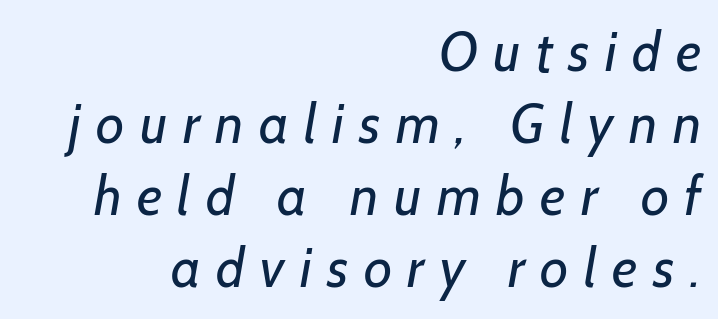
The image shows 55 px regular-weight sans-serif type; set right-aligned, normal line spacing (1.31x), unusually wide letter spacing (+0.28 em), not underlined; low stroke contrast and a medium x-height.
